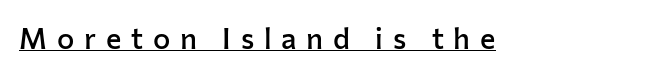
Q: Is the text bold? A: Semi-bold.
Q: Is the text italic (slanted)? A: No, it is upright.
Q: Is the typeface a serif or a sans-serif typeface? A: Sans-serif.
Q: Is the text underlined? A: Yes.
Q: Is the spacing between letters normal or unusually wide? A: Unusually wide.
Q: Width (condensed, normal, or wide)? A: Normal.
Q: Stroke contrast? A: Low.
Q: x-height? A: Medium.
Q: Monospaced? A: No.
